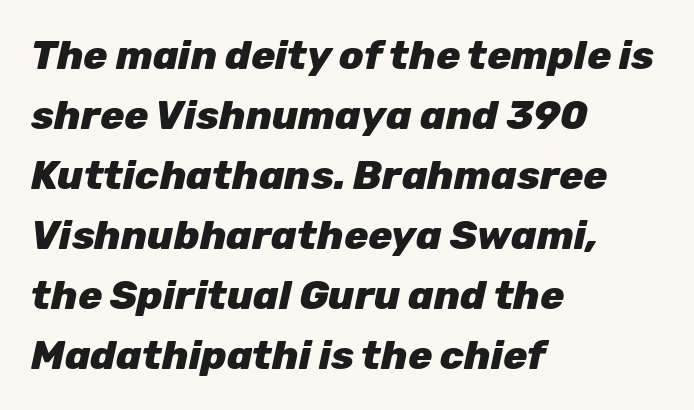
Each letter keeps its own natural width here, so spacing adapts to shape. Rule under the text: the space is simply empty. Horizontal alignment here is leftward, the default for most running prose. One glance says typical: line gaps are just what's usual. If you drew a line through each stem, it would be angled.
